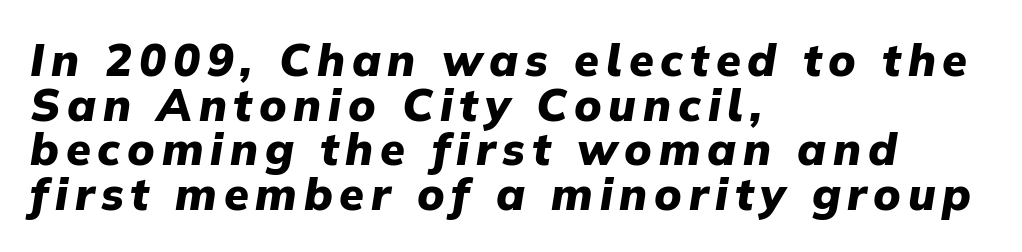
{"italic": "yes", "lean": "right", "slant_degrees": 9, "bold": "yes", "weight": "heavy", "width": "normal", "stroke_contrast": "low", "x_height": "medium", "monospaced": "no", "underline": "no", "align": "left", "line_spacing": "tight", "line_spacing_ratio": 0.99, "glyph_px": 45}
